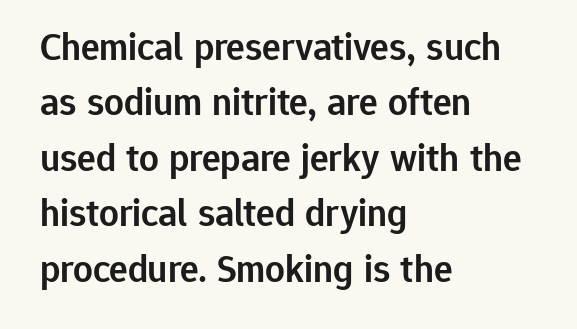
The image shows 39 px semibold sans-serif type, upright; set left-aligned, normal line spacing (1.42x), normal letter spacing, not underlined; low stroke contrast and a medium x-height.
